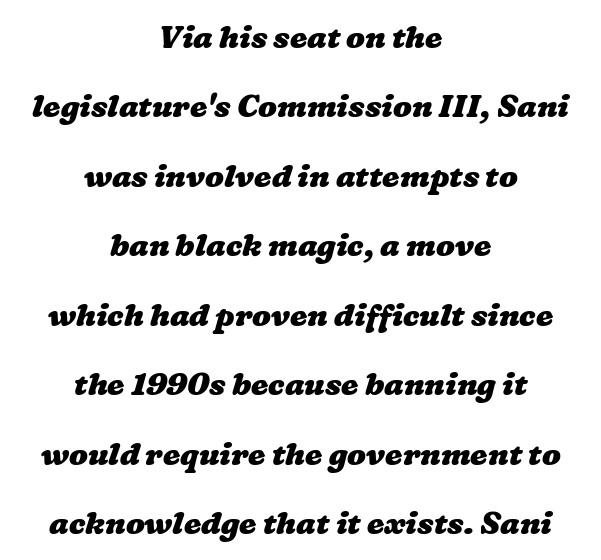
Q: Is the text bold? A: Yes.
Q: Is the text underlined? A: No.
Q: How is the paragraph aligned? A: Centered.
Q: Is the spacing between letters normal or unusually wide? A: Normal.
Q: Is the spacing between lines tight, normal or loose? A: Loose.
Q: Width (condensed, normal, or wide)? A: Wide.
Q: Stroke contrast? A: Low.
Q: x-height? A: Medium.
Q: Monospaced? A: No.
